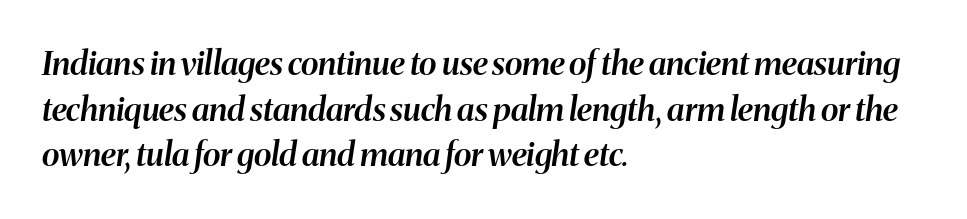
Q: Is the text bold? A: Semi-bold.
Q: Is the text italic (slanted)? A: Yes, it leans right by about 8 degrees.
Q: Is the text underlined? A: No.
Q: How is the paragraph aligned? A: Left-aligned.
Q: Is the spacing between letters normal or unusually wide? A: Normal.
Q: Is the spacing between lines tight, normal or loose? A: Normal.
Q: Width (condensed, normal, or wide)? A: Normal.
Q: Stroke contrast? A: Medium.
Q: x-height? A: Medium.
Q: Monospaced? A: No.
